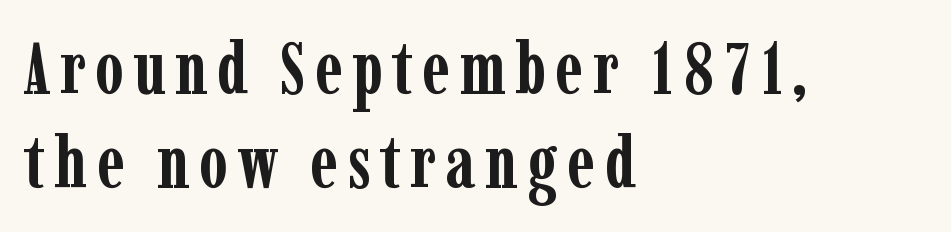
The image shows 73 px semibold, condensed serif type, upright; set left-aligned, normal line spacing (1.29x), not underlined; low stroke contrast and a medium x-height.
